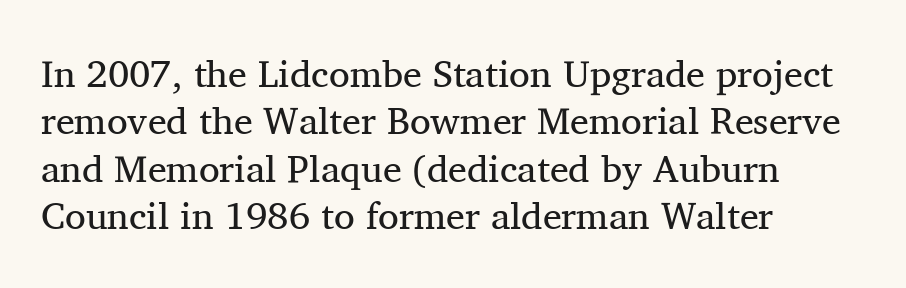
{"serif": "yes", "italic": "no", "bold": "no", "weight": "regular", "width": "normal", "stroke_contrast": "medium", "x_height": "medium", "monospaced": "no", "underline": "no", "align": "left", "line_spacing": "normal", "line_spacing_ratio": 1.25, "letter_spacing": "normal", "letter_spacing_em": 0.0, "glyph_px": 38}
